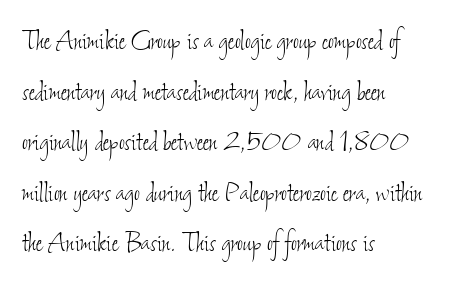
{"bold": "no", "weight": "thin", "width": "condensed", "stroke_contrast": "low", "x_height": "small", "monospaced": "no", "underline": "no", "align": "left", "line_spacing": "normal", "line_spacing_ratio": 1.58, "letter_spacing": "normal", "letter_spacing_em": 0.0, "glyph_px": 32}
